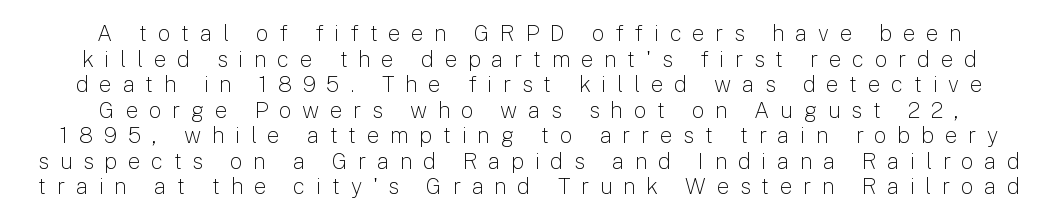
The image shows 22 px text type, upright; set centered, line spacing 1.16x, unusually wide letter spacing (+0.49 em), not underlined.
